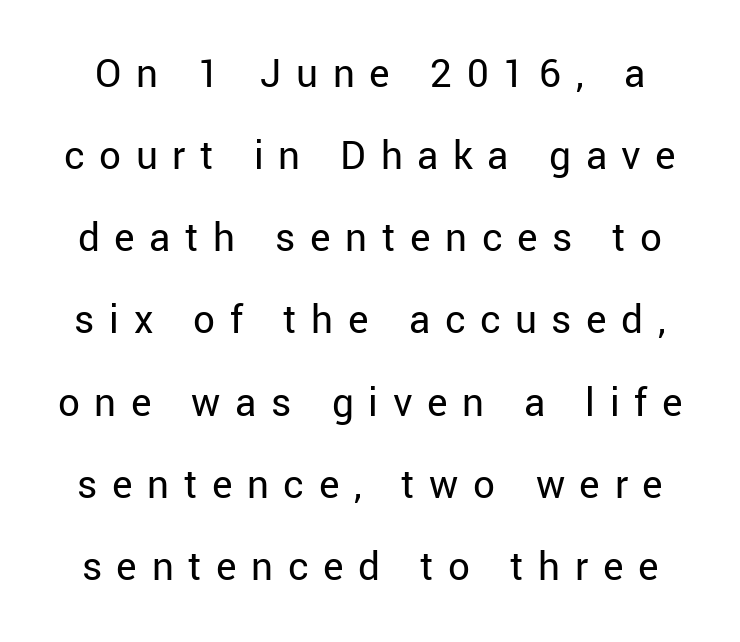
A clean baseline with only descenders dipping below it. A typesetter would mark this as roman, not italic. You could only call the tracking loose — the letters float apart. The typeface chosen for these lines omits serifs. Counters stay open thanks to moderate or lighter strokes. Vertical spacing — loose.
